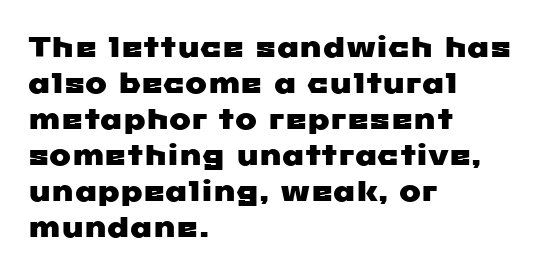
Q: Is the typeface a serif or a sans-serif typeface? A: Sans-serif.
Q: Is the text underlined? A: No.
Q: How is the paragraph aligned? A: Left-aligned.
Q: Is the spacing between letters normal or unusually wide? A: Normal.
Q: Width (condensed, normal, or wide)? A: Wide.
Q: Stroke contrast? A: Low.
Q: x-height? A: Medium.
Q: Monospaced? A: No.
